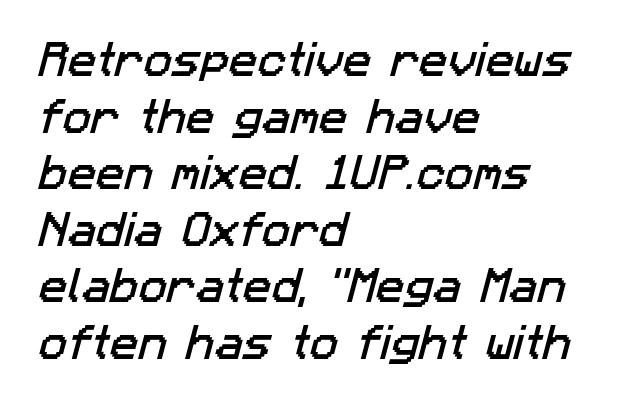
This block has exactly the height ordinary leading produces. Does the copy run flush right? No — it runs flush left. This rendering employs a face without finishing strokes, i.e., a sans-serif. The horizontal fit of the characters is conventional and even.
